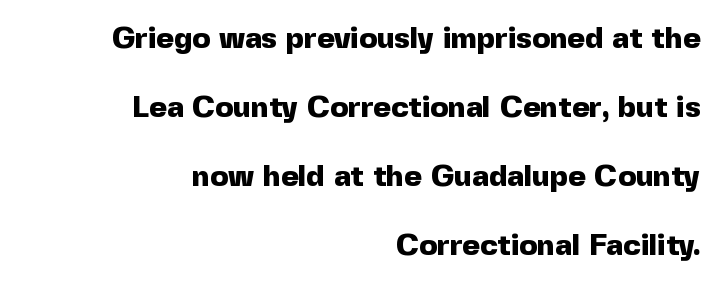
Compared with typical body copy, the letter spacing here is the same. Note the varied advance widths — an 'i' is clearly narrower than an 'm'. This block would shrink considerably if given ordinary leading; it's expanded now. Typesetter's note: full bold, strokes at maximum text heaviness.
